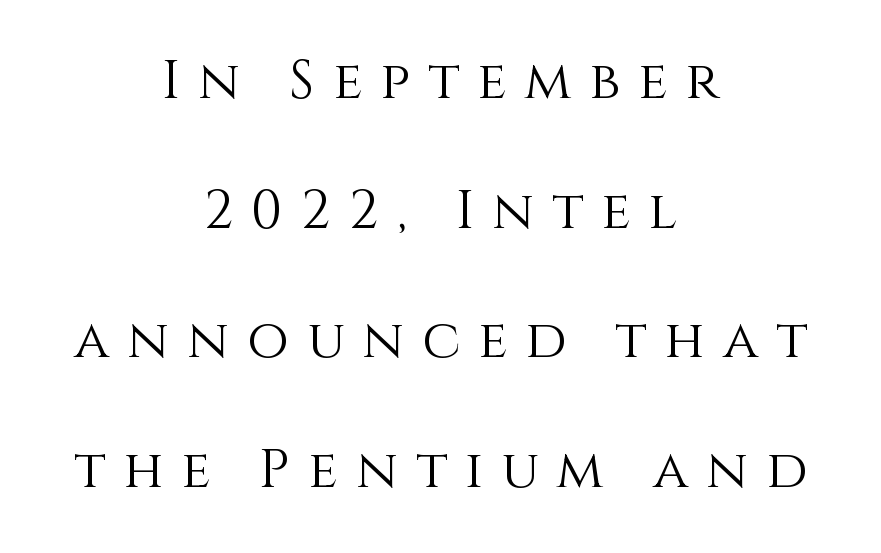
The image shows 54 px light type, upright; set centered, loose line spacing (2.4x), unusually wide letter spacing (+0.33 em), not underlined; medium stroke contrast and a large x-height.
